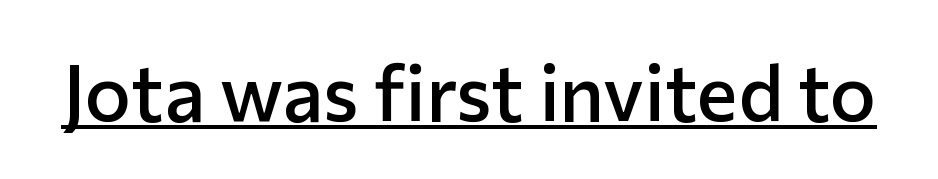
{"serif": "no", "italic": "no", "bold": "semi", "weight": "semibold", "width": "normal", "stroke_contrast": "low", "x_height": "medium", "monospaced": "no", "underline": "yes", "letter_spacing": "normal", "letter_spacing_em": 0.0, "glyph_px": 78}
